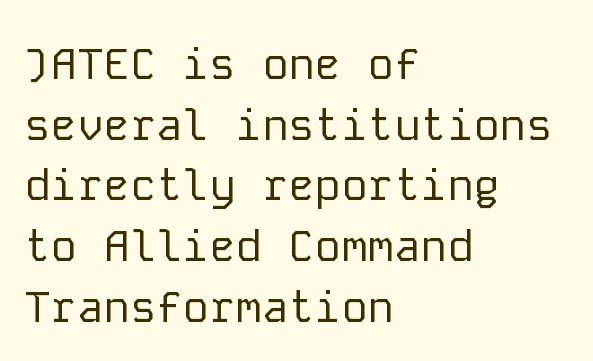
Q: Is the text bold? A: No.
Q: Is the text italic (slanted)? A: No, it is upright.
Q: Is the typeface a serif or a sans-serif typeface? A: Sans-serif.
Q: Is the text underlined? A: No.
Q: How is the paragraph aligned? A: Left-aligned.
Q: Is the spacing between letters normal or unusually wide? A: Normal.
Q: Is the spacing between lines tight, normal or loose? A: Normal.
Q: Width (condensed, normal, or wide)? A: Normal.
Q: Stroke contrast? A: Low.
Q: x-height? A: Medium.
Q: Monospaced? A: Yes.
